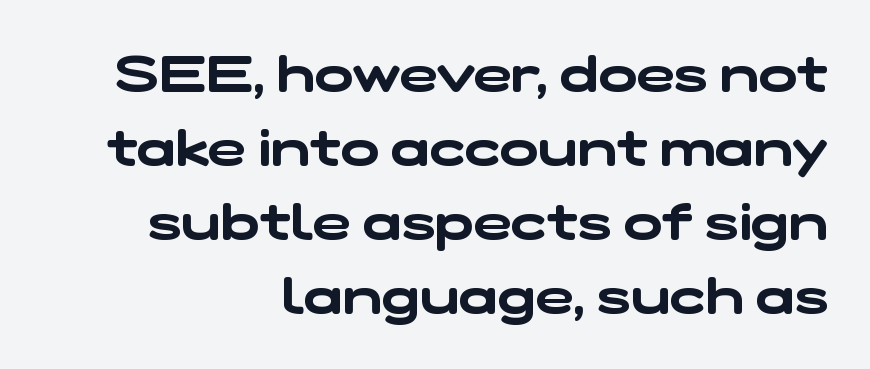
Look at the bottom of the vertical strokes: they stop flat, with no serifs. The paragraph has a hard right edge and a soft left edge. Tracking value appears to be zero — textbook default spacing. Notice how descenders clear the ascenders below comfortably — that's standard leading. Letters rest on an invisible, unmarked baseline. Do the characters align in a grid? No, the font is proportional.
